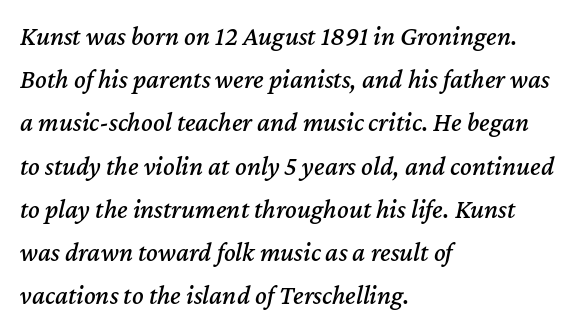
Check the space under the baseline: it is left empty. Notice how the passage keeps a crisp vertical edge on the left only. Every character sits at an angle, as italics do. These lines keep a tight, regular rhythm from letter to letter. Evenly set lines give the paragraph a standard silhouette.
